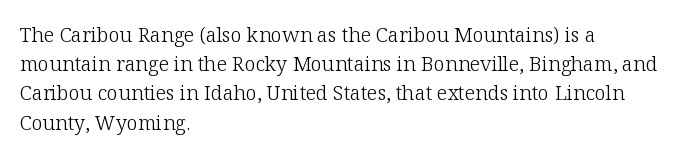
Q: Is the text bold? A: No.
Q: Is the text italic (slanted)? A: No, it is upright.
Q: Is the text underlined? A: No.
Q: How is the paragraph aligned? A: Left-aligned.
Q: Is the spacing between letters normal or unusually wide? A: Normal.
Q: Is the spacing between lines tight, normal or loose? A: Normal.
